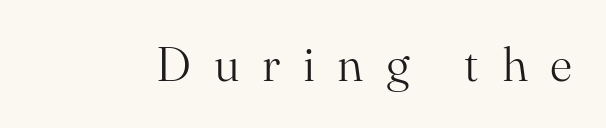
Look at the tracking — it's clearly loosened, letters drifting apart. The type family on display is of the serif kind. On a weight scale, this lands at 450 or below. No word sits above an underline. The rendering uses natural spacing where letterforms have individual widths.
